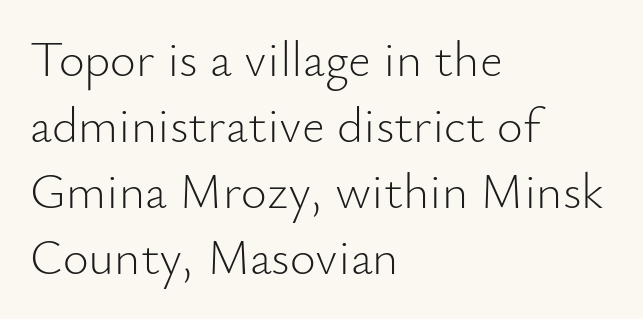
Quick note: not italic, upright. Between one letter and the next there's only the usual sliver of space. The characters display no serif detailing; their extremities are plain. Caption: face not bold, strokes unweighted. Typeset ragged right — the left edge is the straight one.
